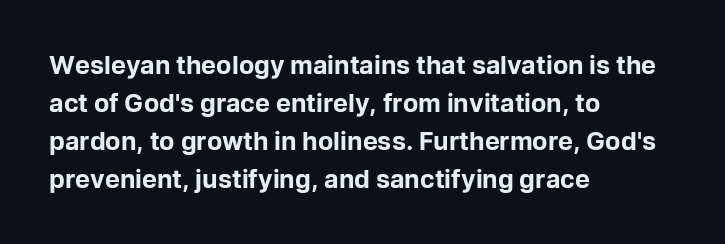
Leftover space on each line is placed entirely after the last word. Normally led — the rows are evenly, conventionally spaced. Type without underlining. Here the glyphs are tracked normally, forming tight word shapes.
